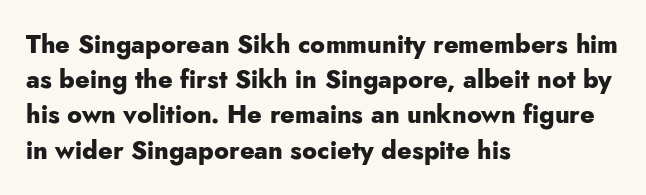
Q: Is the text bold? A: Yes.
Q: Is the text italic (slanted)? A: No, it is upright.
Q: Is the text underlined? A: No.
Q: How is the paragraph aligned? A: Left-aligned.
Q: Is the spacing between letters normal or unusually wide? A: Normal.
Q: Is the spacing between lines tight, normal or loose? A: Normal.
